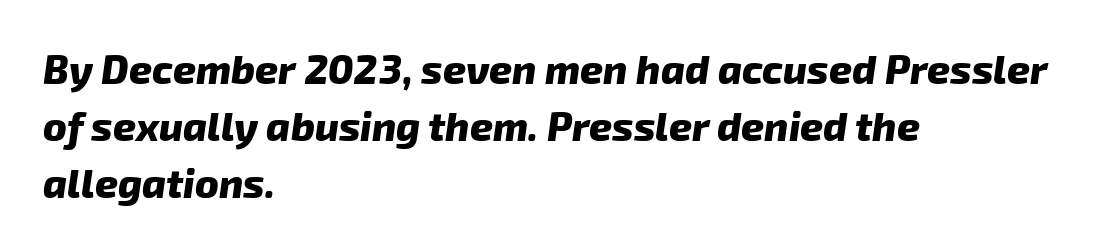
The image shows 40 px heavy sans-serif type; set left-aligned, normal line spacing (1.43x), normal letter spacing, not underlined; low stroke contrast and a medium x-height.
